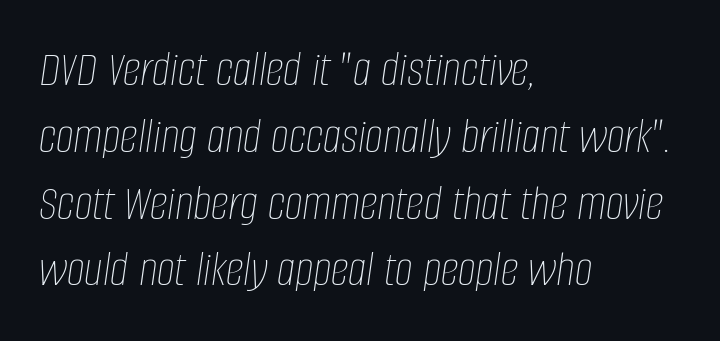
The image shows 51 px thin, condensed type, italic (leaning right); set left-aligned, normal line spacing (1.31x), normal letter spacing, not underlined; low stroke contrast and a large x-height.
